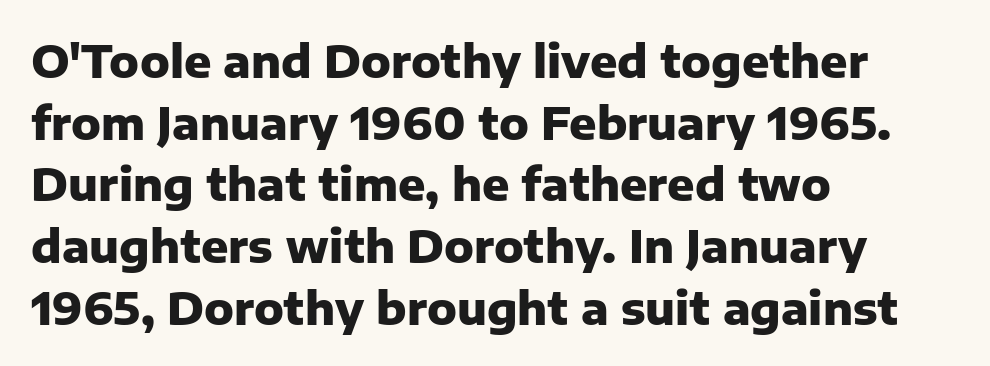
The image shows 45 px heavy sans-serif type, upright; set left-aligned, normal line spacing (1.37x), normal letter spacing, not underlined; low stroke contrast and a medium x-height.
